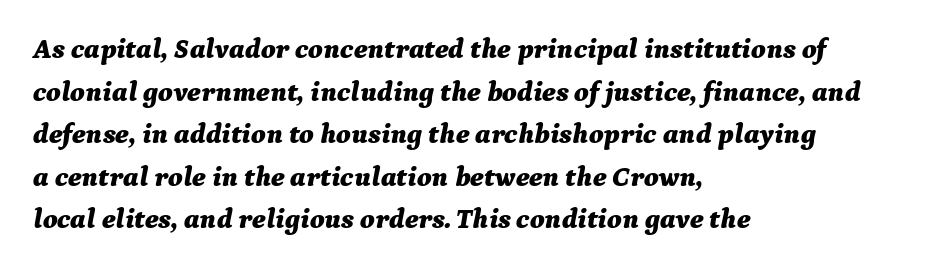
{"italic": "yes", "lean": "right", "slant_degrees": 9, "bold": "yes", "weight": "bold", "width": "normal", "stroke_contrast": "medium", "x_height": "medium", "monospaced": "no", "underline": "no", "align": "left", "line_spacing": "normal", "line_spacing_ratio": 1.52, "letter_spacing": "normal", "letter_spacing_em": 0.0, "glyph_px": 28}
